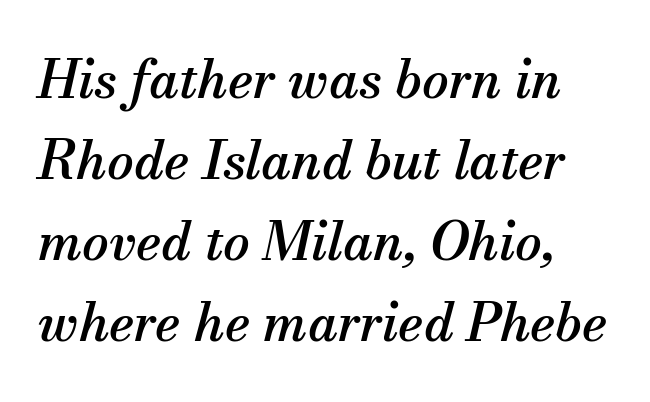
Q: Is the text italic (slanted)? A: Yes, it leans right by about 13 degrees.
Q: Is the typeface a serif or a sans-serif typeface? A: Serif.
Q: Is the text underlined? A: No.
Q: Is the spacing between letters normal or unusually wide? A: Normal.
Q: Is the spacing between lines tight, normal or loose? A: Normal.
Q: Width (condensed, normal, or wide)? A: Normal.
Q: Stroke contrast? A: Medium.
Q: x-height? A: Small.
Q: Monospaced? A: No.
